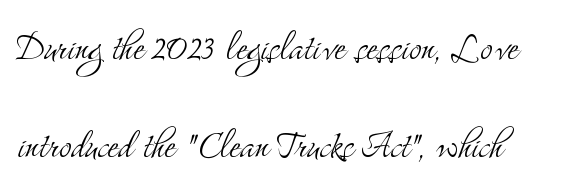
The image shows 47 px light, condensed serif type; set left-aligned, loose line spacing (2.09x), normal letter spacing, not underlined; medium stroke contrast and a small x-height.
